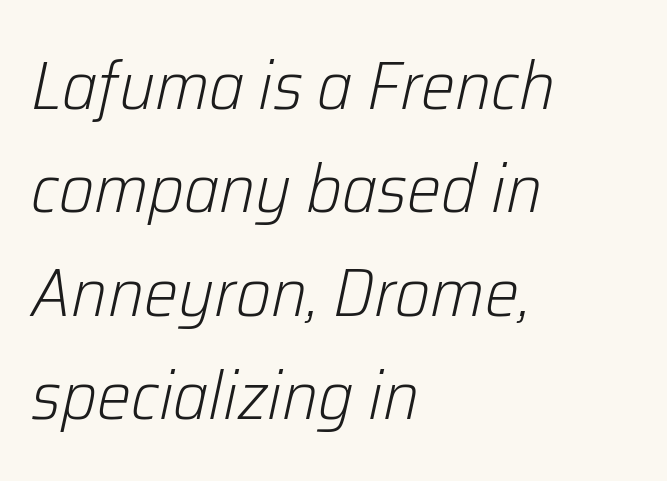
The image shows 68 px light type, italic (leaning right); set left-aligned, normal line spacing (1.52x), normal letter spacing, not underlined; low stroke contrast and a medium x-height.
